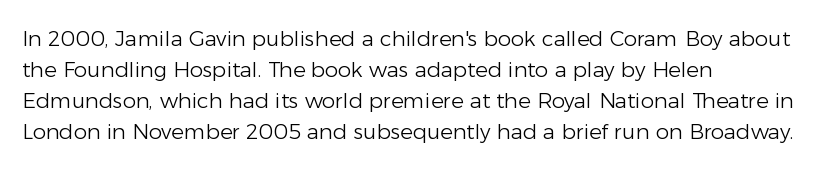
{"italic": "no", "bold": "no", "underline": "no", "align": "left", "line_spacing": "normal", "line_spacing_ratio": 1.48, "letter_spacing": "normal", "letter_spacing_em": 0.0, "glyph_px": 21}
